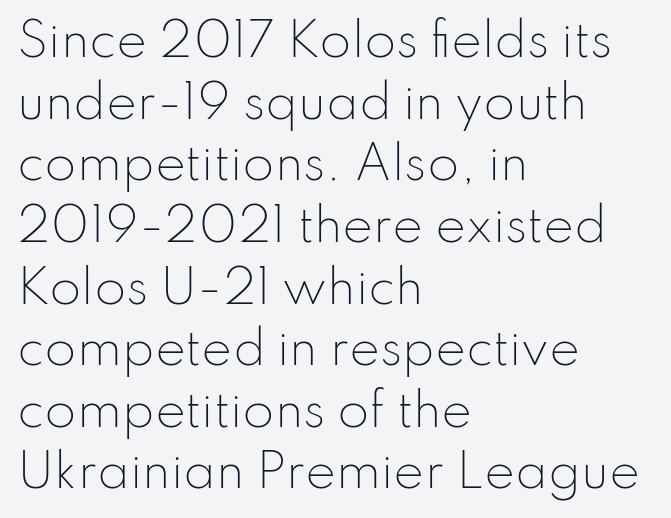
Q: Is the text bold? A: No.
Q: Is the text italic (slanted)? A: No, it is upright.
Q: Is the typeface a serif or a sans-serif typeface? A: Sans-serif.
Q: Is the text underlined? A: No.
Q: How is the paragraph aligned? A: Left-aligned.
Q: Is the spacing between letters normal or unusually wide? A: Normal.
Q: Is the spacing between lines tight, normal or loose? A: Normal.
Q: Width (condensed, normal, or wide)? A: Normal.
Q: Stroke contrast? A: Low.
Q: x-height? A: Small.
Q: Monospaced? A: No.
